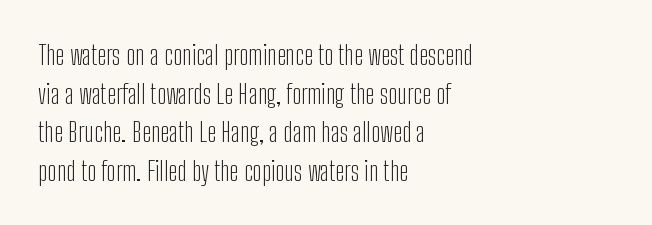
Q: Is the text bold? A: No.
Q: Is the text italic (slanted)? A: No, it is upright.
Q: Is the text underlined? A: No.
Q: How is the paragraph aligned? A: Left-aligned.
Q: Is the spacing between letters normal or unusually wide? A: Normal.
Q: Is the spacing between lines tight, normal or loose? A: Normal.
